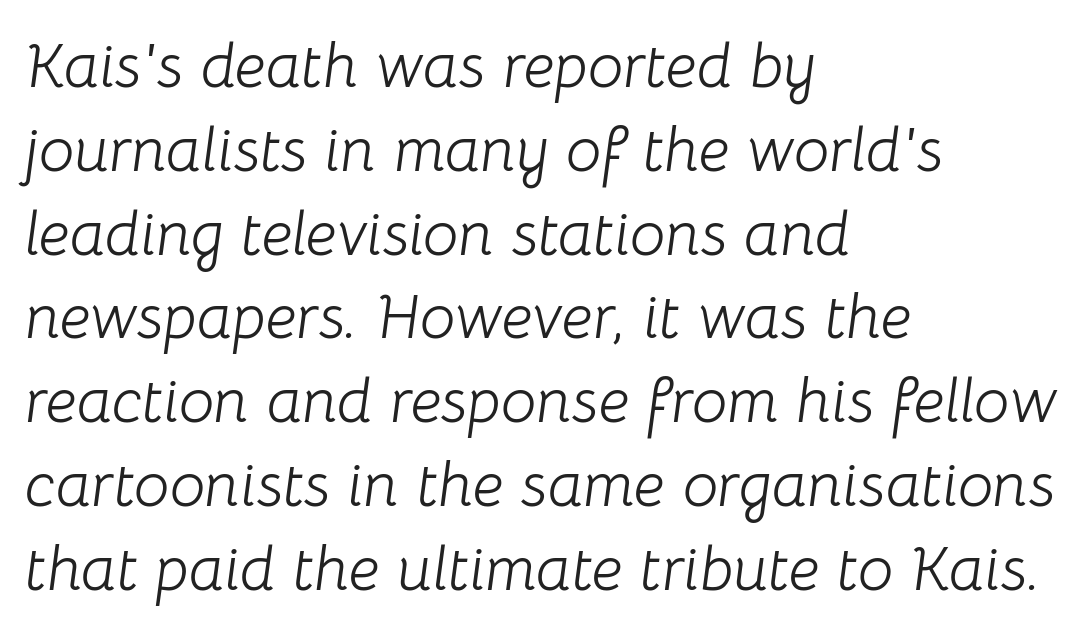
{"italic": "yes", "lean": "right", "slant_degrees": 8, "bold": "no", "weight": "light", "width": "normal", "stroke_contrast": "low", "x_height": "medium", "monospaced": "no", "underline": "no", "align": "left", "line_spacing": "normal", "line_spacing_ratio": 1.33, "letter_spacing": "normal", "letter_spacing_em": 0.0, "glyph_px": 63}
